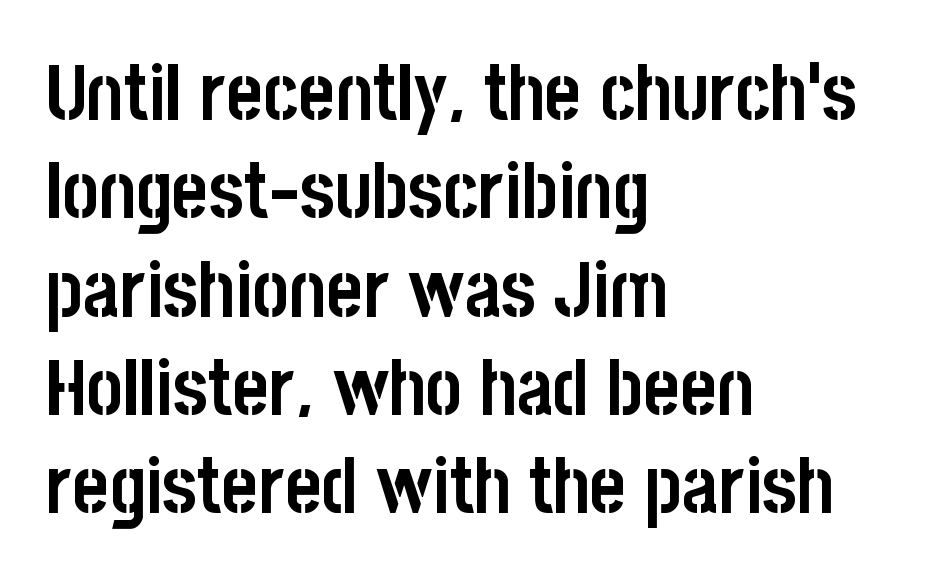
Q: Is the text bold? A: Yes.
Q: Is the text italic (slanted)? A: No, it is upright.
Q: Is the typeface a serif or a sans-serif typeface? A: Sans-serif.
Q: Is the text underlined? A: No.
Q: How is the paragraph aligned? A: Left-aligned.
Q: Is the spacing between letters normal or unusually wide? A: Normal.
Q: Is the spacing between lines tight, normal or loose? A: Normal.
Q: Width (condensed, normal, or wide)? A: Condensed.
Q: Stroke contrast? A: Low.
Q: x-height? A: Large.
Q: Monospaced? A: No.
